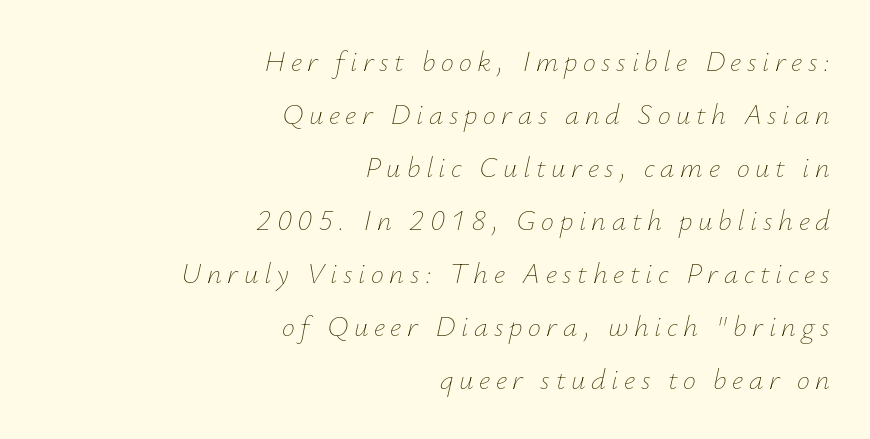
The image shows 29 px thin type, italic (leaning right); set right-aligned, line spacing 1.83x, not underlined; low stroke contrast and a small x-height.
